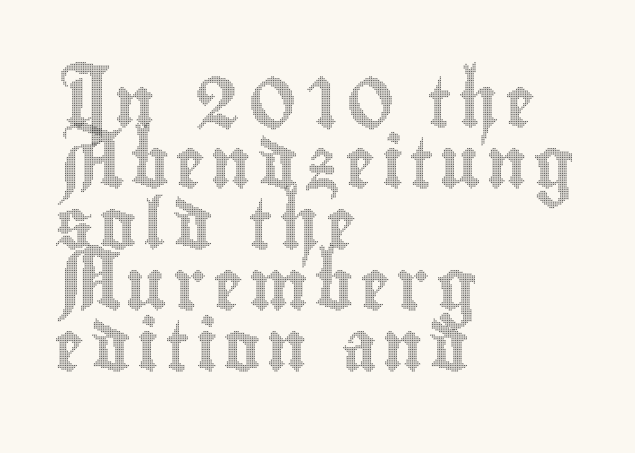
The image shows 50 px condensed type, upright; set left-aligned, line spacing 1.22x, not underlined; a small x-height.
